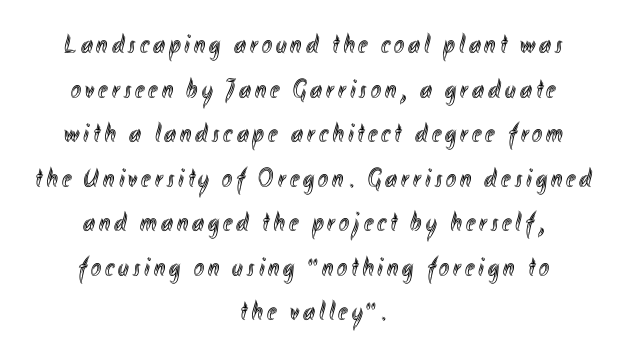
Is there much room between lines? A standard amount, neither cramped nor airy. A bare baseline throughout the passage. Which margin do the lines hug? Neither — every line sits in the middle.
